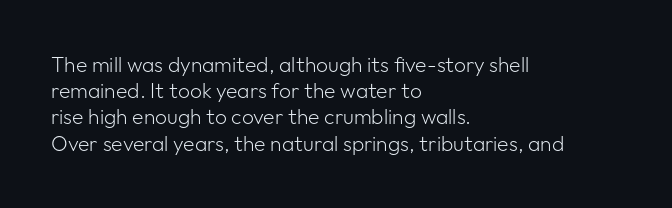
Q: Is the text bold? A: No.
Q: Is the text italic (slanted)? A: No, it is upright.
Q: Is the text underlined? A: No.
Q: How is the paragraph aligned? A: Left-aligned.
Q: Is the spacing between letters normal or unusually wide? A: Normal.
Q: Is the spacing between lines tight, normal or loose? A: Normal.
